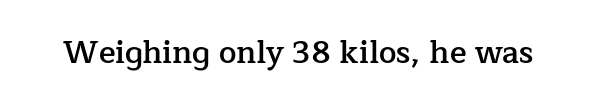
The tracking reads as untouched default to a designer's eye. This rendering employs a face with finishing strokes, i.e., a serif. Unmarked baselines from the first word to the last. Slightly chunky letters — semibold, I'd say, not full bold. This sample uses an upright cut, with every glyph sitting square on the baseline.
